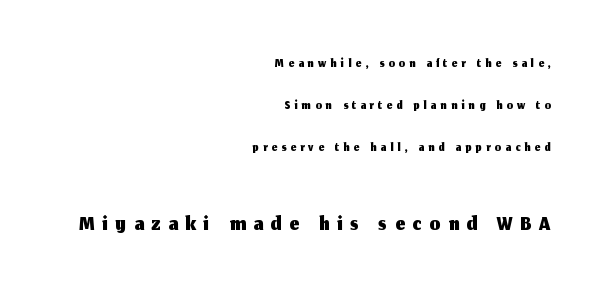
Q: Is the text italic (slanted)? A: No, it is upright.
Q: Is the typeface a serif or a sans-serif typeface? A: Sans-serif.
Q: Is the text underlined? A: No.
Q: How is the paragraph aligned? A: Right-aligned.
Q: Is the spacing between letters normal or unusually wide? A: Unusually wide.
Q: Is the spacing between lines tight, normal or loose? A: Loose.
Q: Which block of text is set in a larger size, the first (top) or the second (bottom)? A: The second (bottom) one.
Q: Width (condensed, normal, or wide)? A: Normal.
Q: Stroke contrast? A: Medium.
Q: x-height? A: Medium.
Q: Monospaced? A: No.
